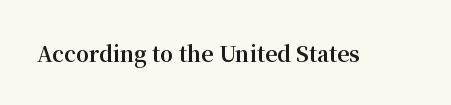
{"italic": "no", "bold": "yes", "underline": "no", "letter_spacing": "normal", "letter_spacing_em": 0.0, "glyph_px": 21}
